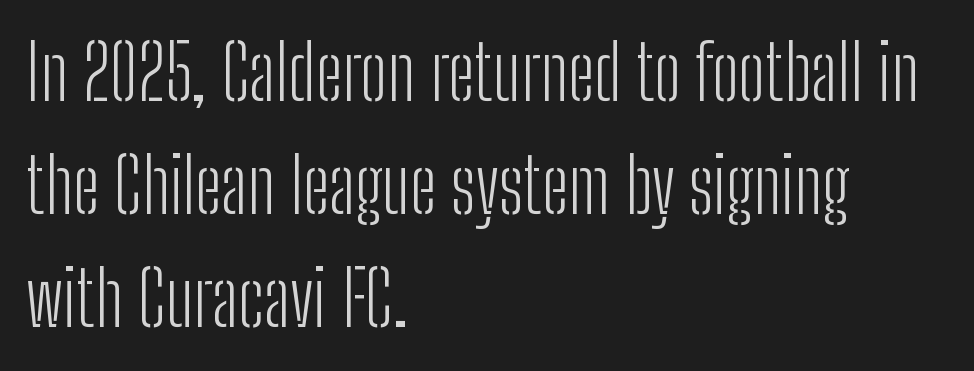
In terms of leading, this rendering sits right in the middle. Notice how the stems are strictly vertical — no italics here. Caption: standard tracking, unaltered. You could not count columns in this text — the font is proportionally spaced. This rendering employs a face without finishing strokes, i.e., a sans-serif.
